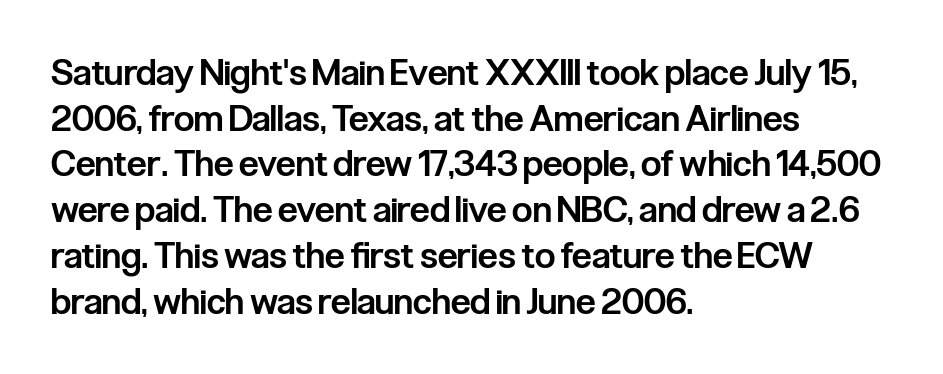
The image shows 36 px semibold, condensed sans-serif type, upright; set left-aligned, normal line spacing (1.27x), normal letter spacing, not underlined; low stroke contrast and a medium x-height.
